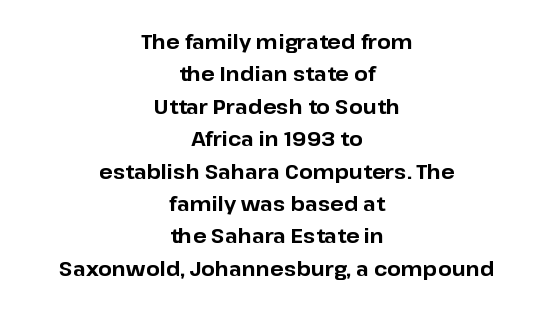
{"italic": "no", "bold": "yes", "underline": "no", "align": "center", "line_spacing": "normal", "line_spacing_ratio": 1.62, "letter_spacing": "normal", "letter_spacing_em": 0.0, "glyph_px": 20}
